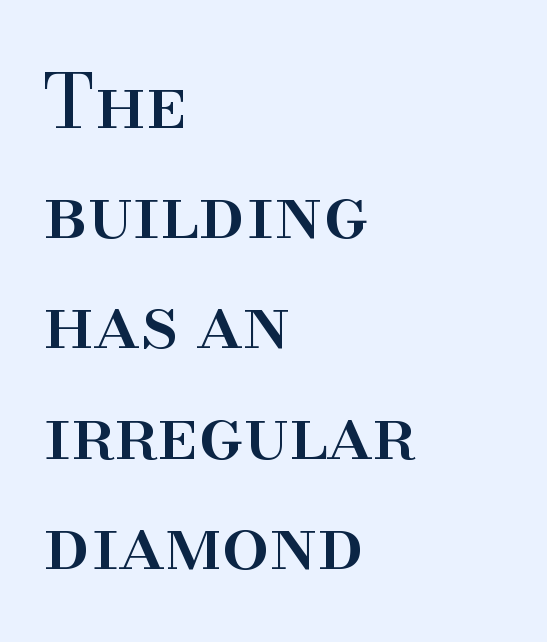
Q: Is the text italic (slanted)? A: No, it is upright.
Q: Is the typeface a serif or a sans-serif typeface? A: Serif.
Q: Is the text underlined? A: No.
Q: How is the paragraph aligned? A: Left-aligned.
Q: Is the spacing between letters normal or unusually wide? A: Normal.
Q: Is the spacing between lines tight, normal or loose? A: Normal.
Q: Width (condensed, normal, or wide)? A: Normal.
Q: Stroke contrast? A: High.
Q: x-height? A: Small.
Q: Monospaced? A: No.
